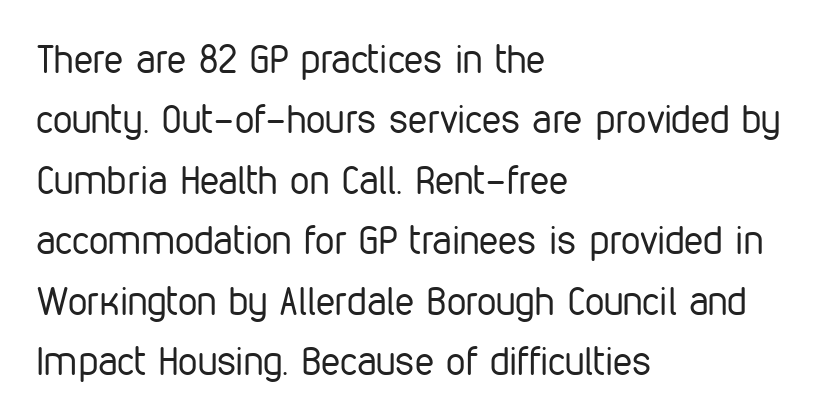
{"serif": "no", "italic": "no", "bold": "no", "weight": "regular", "width": "condensed", "stroke_contrast": "low", "x_height": "medium", "monospaced": "no", "underline": "no", "align": "left", "line_spacing": "normal", "line_spacing_ratio": 1.55, "letter_spacing": "normal", "letter_spacing_em": 0.0, "glyph_px": 39}
